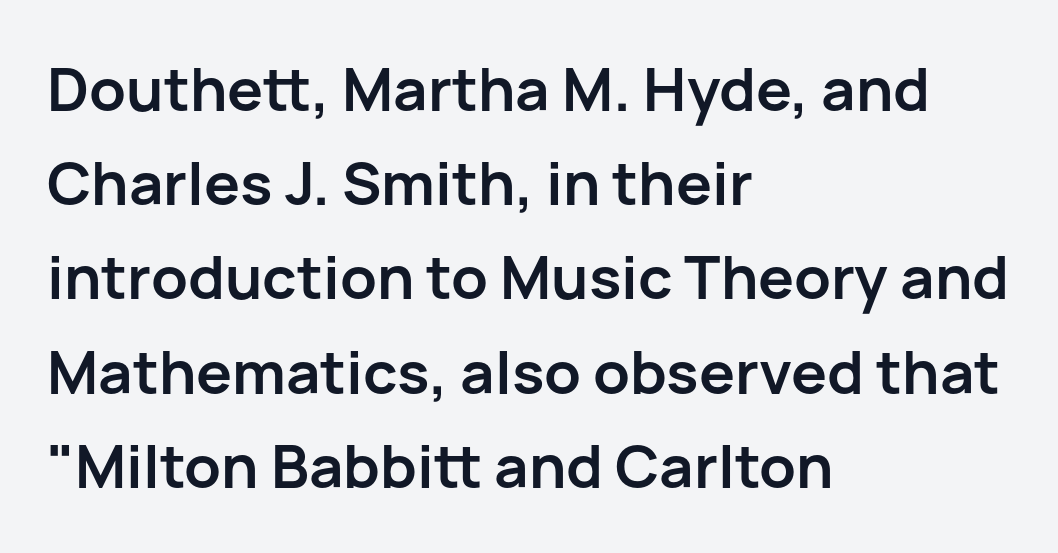
Q: Is the text bold? A: Yes.
Q: Is the text italic (slanted)? A: No, it is upright.
Q: Is the typeface a serif or a sans-serif typeface? A: Sans-serif.
Q: Is the text underlined? A: No.
Q: How is the paragraph aligned? A: Left-aligned.
Q: Is the spacing between letters normal or unusually wide? A: Normal.
Q: Is the spacing between lines tight, normal or loose? A: Normal.
Q: Width (condensed, normal, or wide)? A: Normal.
Q: Stroke contrast? A: Low.
Q: x-height? A: Medium.
Q: Monospaced? A: No.
